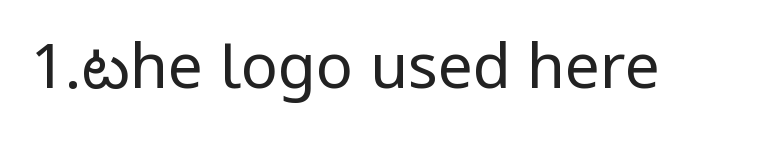
{"serif": "no", "italic": "no", "bold": "no", "weight": "regular", "width": "condensed", "stroke_contrast": "low", "x_height": "large", "monospaced": "no", "underline": "no", "letter_spacing": "normal", "letter_spacing_em": 0.0, "glyph_px": 62}
